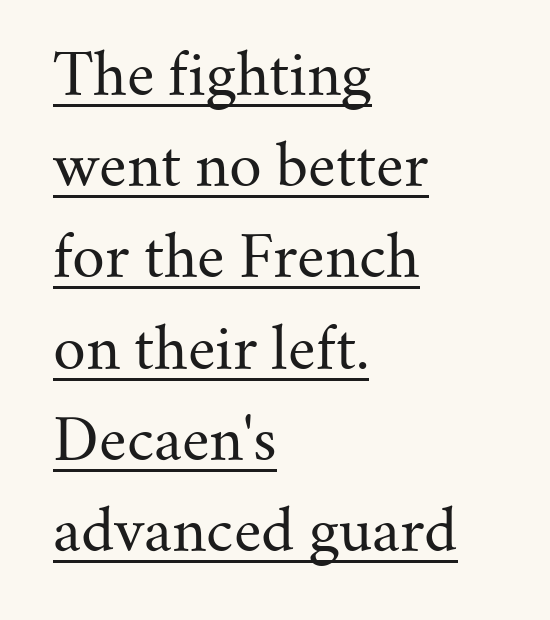
It's the straight-up-and-down kind of type. The passage shown is typed in a proportional face where columns would drift. Beneath each row of characters lies a ruled line. Leading: standard. The type family on display is of the serif kind.
